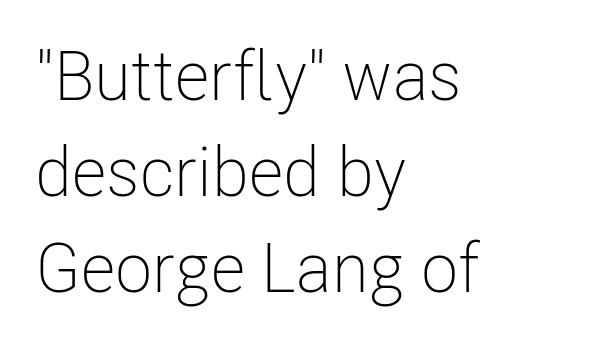
Is there much room between lines? A standard amount, neither cramped nor airy. One-word summary of the alignment: left. This rendering employs a face without finishing strokes, i.e., a sans-serif. On a weight scale, this lands at 450 or below. Looks like regular typesetting: each glyph gets only the width it needs. Rendered with straight, roman letterforms.
